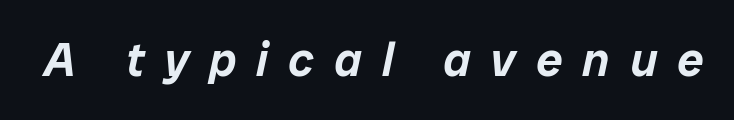
Q: Is the text italic (slanted)? A: Yes, it leans right by about 12 degrees.
Q: Is the text underlined? A: No.
Q: Is the spacing between letters normal or unusually wide? A: Unusually wide.
Q: Width (condensed, normal, or wide)? A: Normal.
Q: Stroke contrast? A: Low.
Q: x-height? A: Medium.
Q: Monospaced? A: No.
